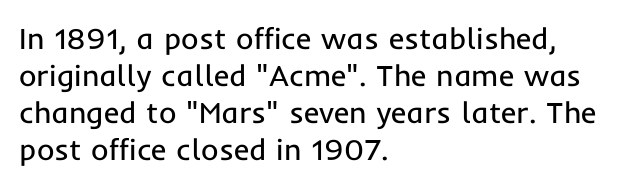
Descender tails drop into unmarked territory. The rendering shows plain stroke endings on the letterforms — a sans-serif design. Weight class: somewhere from thin through regular. No italicization has been applied; the sample stays upright.
